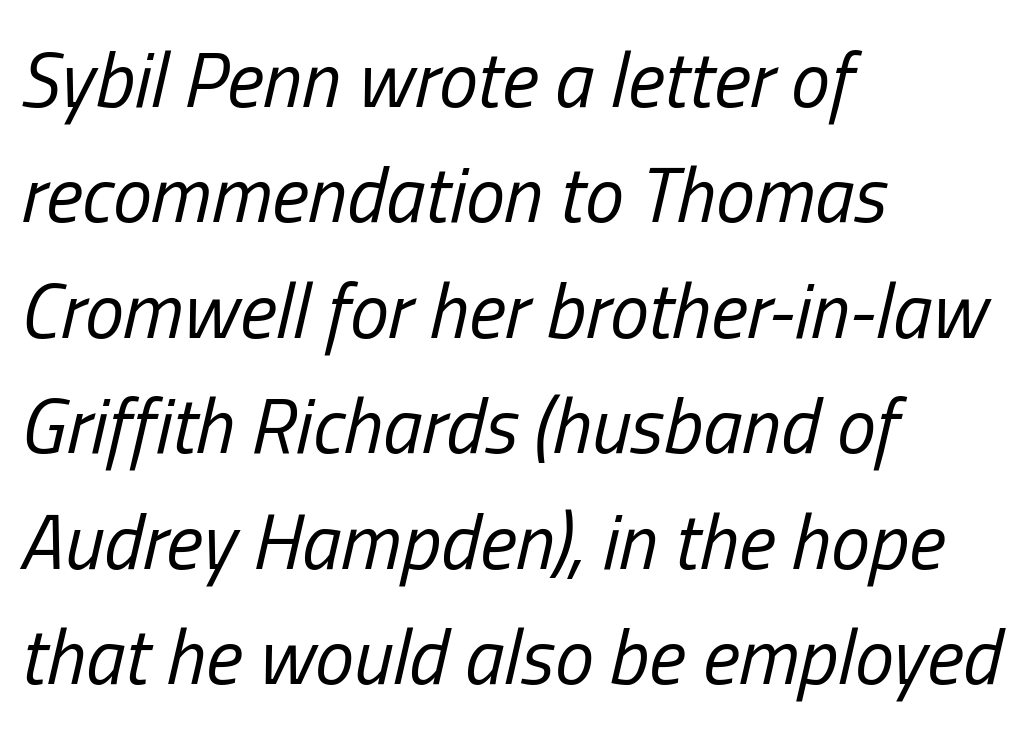
Unmarked baselines from the first word to the last. When letters slant like this, we call the style italic. Stems here are at most as thick as an everyday book face. A typesetter would call this proportional, since set widths differ per character. If you drew a ruler down the left edge, every line would touch it. The rendering uses a moderate line-height, typical for paragraphs.
